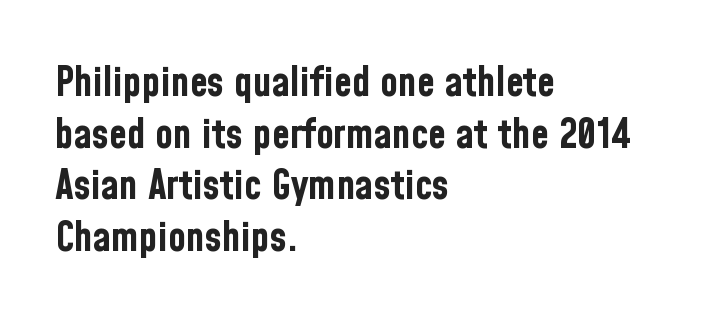
Q: Is the text bold? A: Yes.
Q: Is the text italic (slanted)? A: No, it is upright.
Q: Is the typeface a serif or a sans-serif typeface? A: Sans-serif.
Q: Is the text underlined? A: No.
Q: How is the paragraph aligned? A: Left-aligned.
Q: Is the spacing between letters normal or unusually wide? A: Normal.
Q: Is the spacing between lines tight, normal or loose? A: Normal.
Q: Width (condensed, normal, or wide)? A: Condensed.
Q: Stroke contrast? A: Low.
Q: x-height? A: Medium.
Q: Monospaced? A: No.
